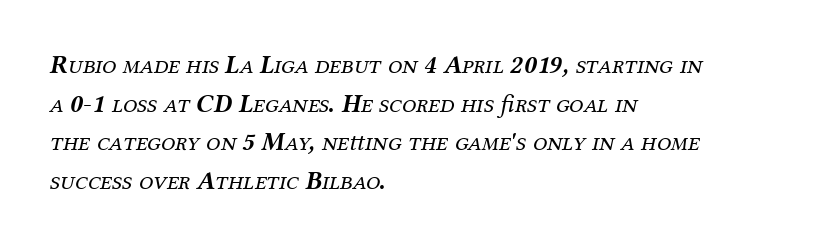
Q: Is the text bold? A: No.
Q: Is the text italic (slanted)? A: Yes, it leans right by about 12 degrees.
Q: Is the text underlined? A: No.
Q: How is the paragraph aligned? A: Left-aligned.
Q: Is the spacing between letters normal or unusually wide? A: Normal.
Q: Is the spacing between lines tight, normal or loose? A: Normal.
